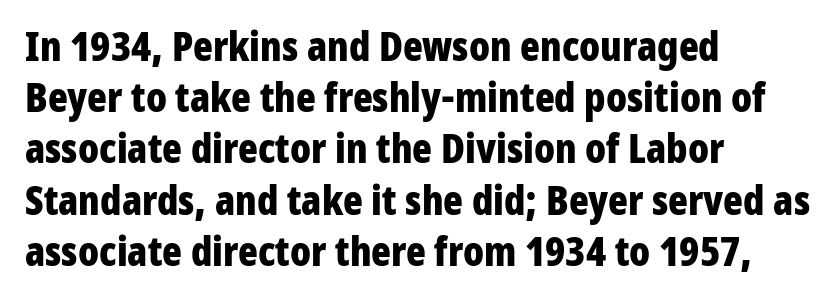
Rows of type keep a routine distance in the vertical direction. The characters look thick and weighty, a clear bold. Default kerning and tracking; the words read as compact shapes. Type without underlining.
